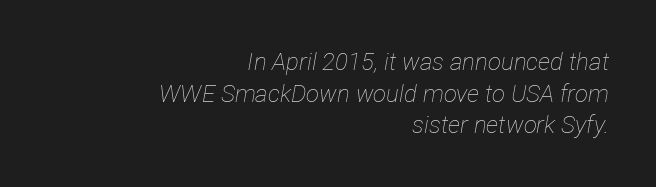
{"italic": "yes", "lean": "right", "slant_degrees": 12, "bold": "no", "underline": "no", "align": "right", "line_spacing": "normal", "line_spacing_ratio": 1.32, "letter_spacing": "normal", "letter_spacing_em": 0.0, "glyph_px": 24}
